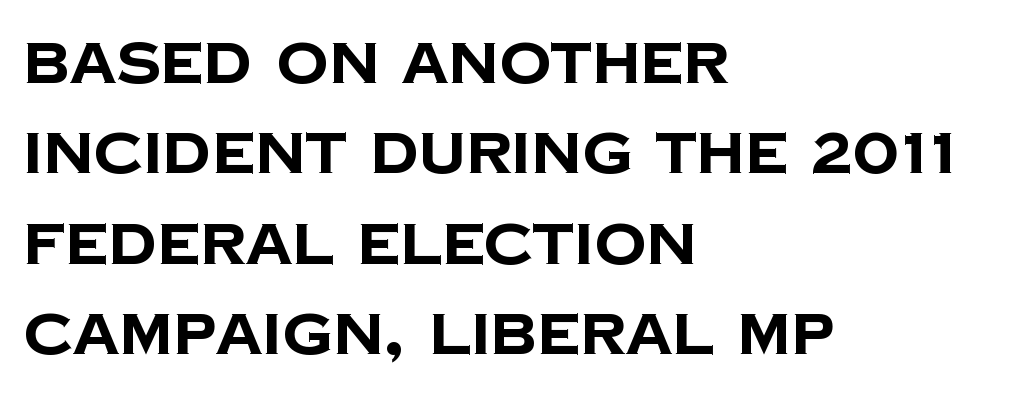
{"serif": "no", "bold": "yes", "weight": "bold", "width": "normal", "stroke_contrast": "low", "x_height": "large", "monospaced": "no", "underline": "no", "align": "left", "line_spacing": "normal", "line_spacing_ratio": 1.56, "letter_spacing": "normal", "letter_spacing_em": 0.0, "glyph_px": 58}
